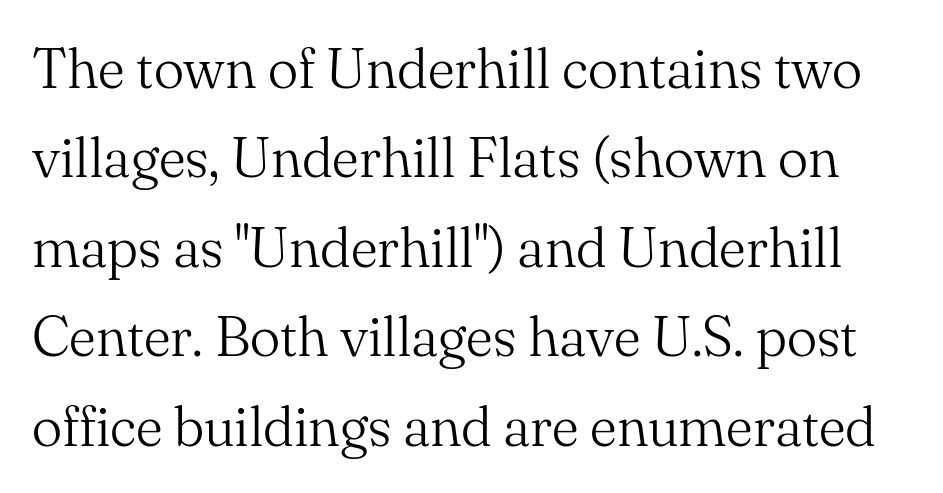
Each row of text sits above clean, open space. Whoever set this chose a conventional vertical rhythm. Stroke mass is kept to a normal reading level or below. Does extra space separate the letters? No, they use regular spacing.
